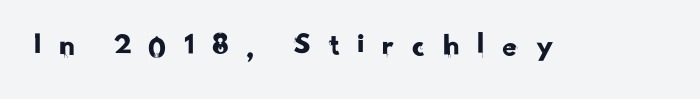
The image shows 32 px sans-serif type; set unusually wide letter spacing (+0.49 em), not underlined; low stroke contrast and a small x-height.
